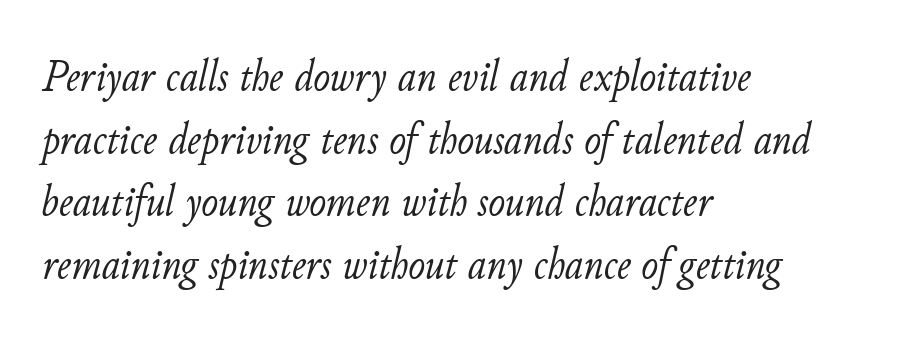
Q: Is the text bold? A: No.
Q: Is the text italic (slanted)? A: Yes, it leans right by about 11 degrees.
Q: Is the text underlined? A: No.
Q: How is the paragraph aligned? A: Left-aligned.
Q: Is the spacing between letters normal or unusually wide? A: Normal.
Q: Is the spacing between lines tight, normal or loose? A: Normal.
Q: Width (condensed, normal, or wide)? A: Normal.
Q: Stroke contrast? A: Low.
Q: x-height? A: Small.
Q: Monospaced? A: No.
